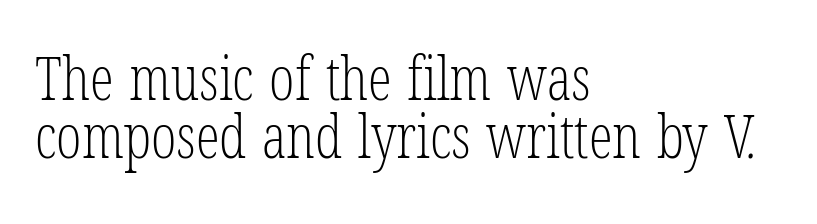
{"serif": "yes", "bold": "no", "weight": "light", "width": "condensed", "stroke_contrast": "low", "x_height": "medium", "monospaced": "no", "underline": "no", "align": "left", "line_spacing": "tight", "line_spacing_ratio": 0.97, "letter_spacing": "normal", "letter_spacing_em": 0.0, "glyph_px": 60}
